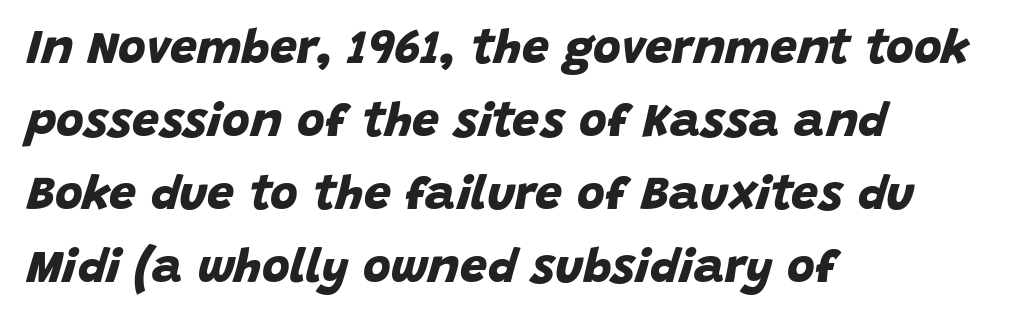
Q: Is the text bold? A: Yes.
Q: Is the typeface a serif or a sans-serif typeface? A: Sans-serif.
Q: Is the text underlined? A: No.
Q: How is the paragraph aligned? A: Left-aligned.
Q: Is the spacing between letters normal or unusually wide? A: Normal.
Q: Is the spacing between lines tight, normal or loose? A: Normal.
Q: Width (condensed, normal, or wide)? A: Normal.
Q: Stroke contrast? A: Low.
Q: x-height? A: Large.
Q: Monospaced? A: No.
